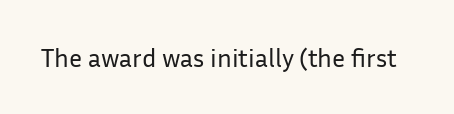
The image shows 26 px text type, upright; set normal letter spacing, not underlined.
